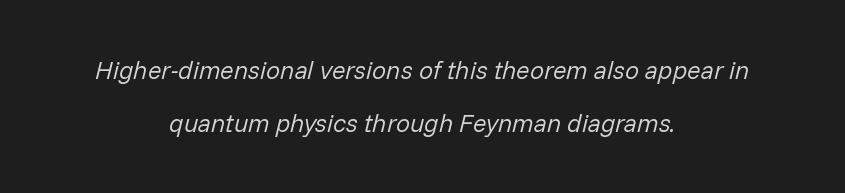
{"italic": "yes", "lean": "right", "slant_degrees": 14, "bold": "no", "underline": "no", "align": "center", "line_spacing": "loose", "line_spacing_ratio": 2.11, "letter_spacing": "normal", "letter_spacing_em": 0.0, "glyph_px": 25}
